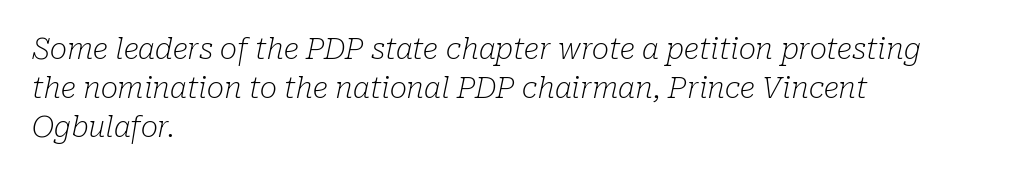
You can tell it's italic because the verticals aren't actually vertical. Summary of weight: not heavy and not bold. The designer went with a serif here, giving each stem small feet. No extra tracking has been applied to these lines. Evenly set lines give the paragraph a standard silhouette. The letters advance in unequal steps, a hallmark of proportional type.
